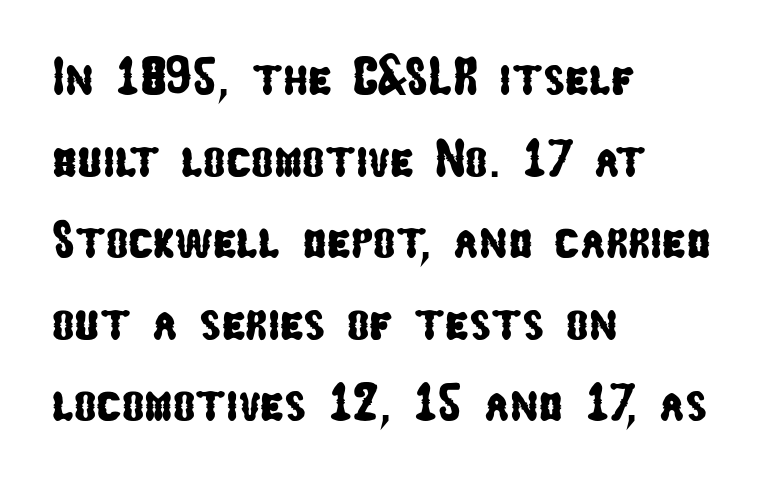
Compared with typical body copy, the letter spacing here is the same. Serifs: no, the terminals of the letterforms are clean. These lines sit exactly where default settings would place them. In CSS terms this would be text-align: left.
